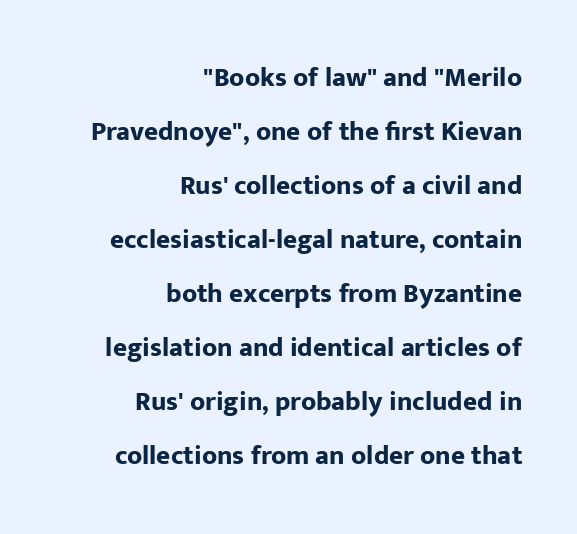
The image shows 27 px bold type, upright; set right-aligned, loose line spacing (2.0x), normal letter spacing, not underlined.
